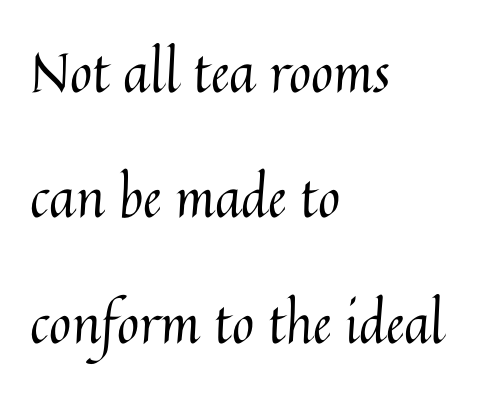
The image shows 54 px regular-weight type; set left-aligned, loose line spacing (2.32x), normal letter spacing, not underlined; medium stroke contrast and a medium x-height.
